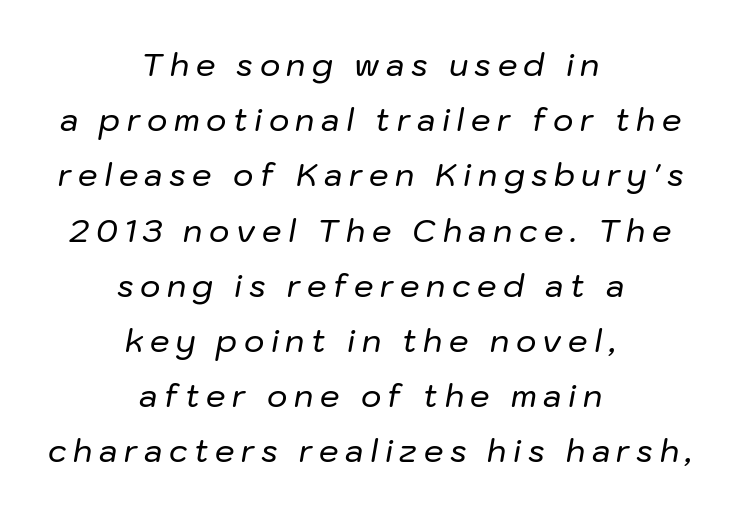
The image shows 31 px text type, italic (leaning right); set centered, line spacing 1.78x, unusually wide letter spacing (+0.21 em), not underlined; low stroke contrast and a medium x-height.
